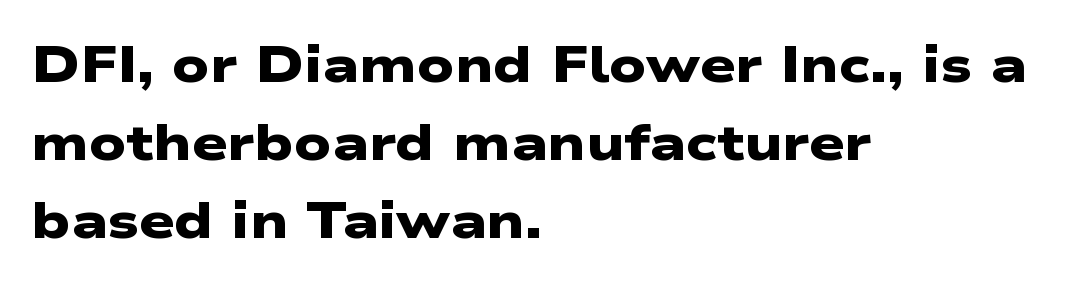
Layout note: lines flush left. Has an underline been added? It has not. Emphasis by weight is at full strength: bold. Spacing between characters is what you'd get straight out of the box. Each letter keeps its own natural width here, so spacing adapts to shape. The characters display no serif detailing; their extremities are plain.
